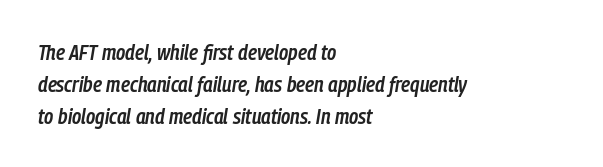
Q: Is the text bold? A: Semi-bold.
Q: Is the text italic (slanted)? A: Yes, it leans right by about 9 degrees.
Q: Is the text underlined? A: No.
Q: How is the paragraph aligned? A: Left-aligned.
Q: Is the spacing between letters normal or unusually wide? A: Normal.
Q: Is the spacing between lines tight, normal or loose? A: Normal.
